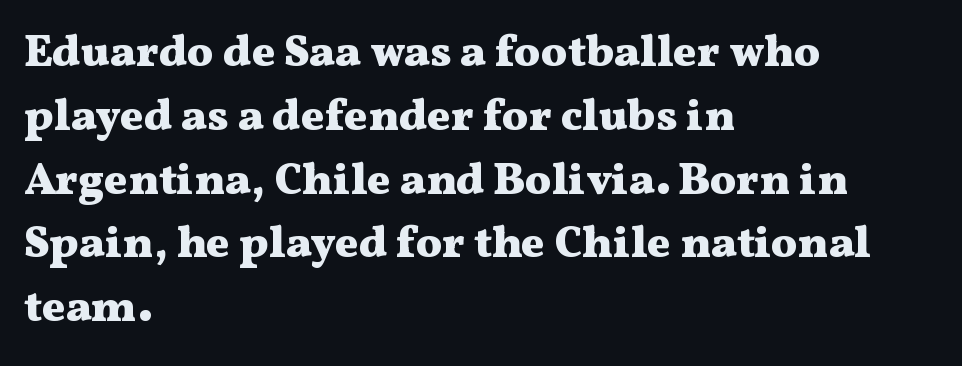
Q: Is the text bold? A: Yes.
Q: Is the text italic (slanted)? A: No, it is upright.
Q: Is the typeface a serif or a sans-serif typeface? A: Serif.
Q: Is the text underlined? A: No.
Q: How is the paragraph aligned? A: Left-aligned.
Q: Is the spacing between letters normal or unusually wide? A: Normal.
Q: Is the spacing between lines tight, normal or loose? A: Normal.
Q: Width (condensed, normal, or wide)? A: Wide.
Q: Stroke contrast? A: Medium.
Q: x-height? A: Medium.
Q: Monospaced? A: No.
